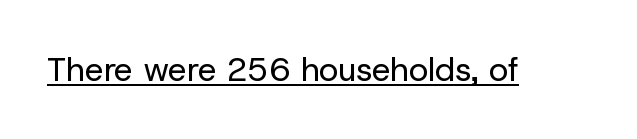
Unlike a traditional serif, this face leaves its strokes unadorned. Letters have the restrained weight of plain body copy at most. Students, note that the glyphs here touch the page at normal intervals. This is the regular roman posture of the typeface.
